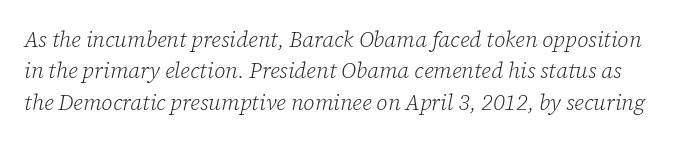
The image shows 22 px text type, italic (leaning right); set normal line spacing (1.43x), normal letter spacing, not underlined.
